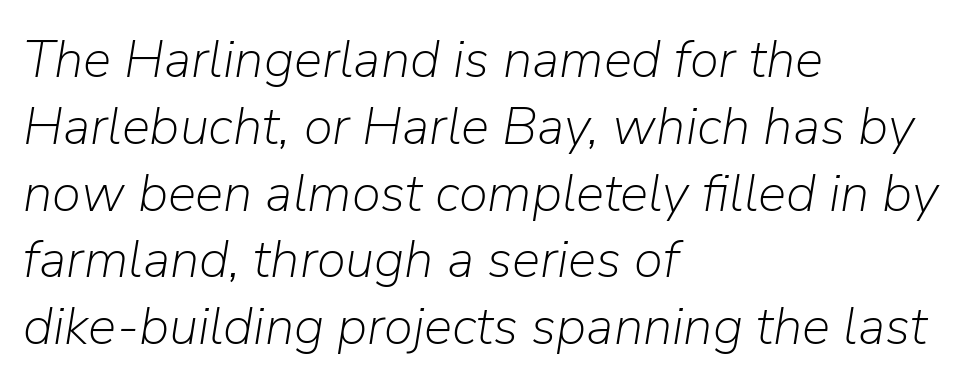
The image shows 53 px light type, italic (leaning right); set left-aligned, normal line spacing (1.26x), normal letter spacing, not underlined; low stroke contrast and a medium x-height.
